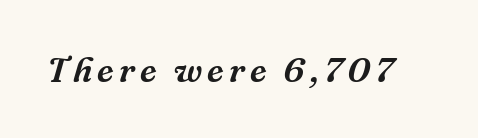
Q: Is the text italic (slanted)? A: Yes, it leans right by about 16 degrees.
Q: Is the typeface a serif or a sans-serif typeface? A: Serif.
Q: Is the text underlined? A: No.
Q: Width (condensed, normal, or wide)? A: Normal.
Q: Stroke contrast? A: Medium.
Q: x-height? A: Medium.
Q: Monospaced? A: No.
